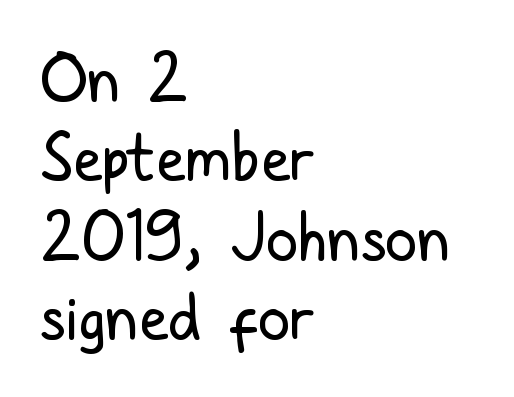
{"serif": "no", "italic": "no", "bold": "no", "weight": "regular", "width": "condensed", "stroke_contrast": "low", "x_height": "medium", "monospaced": "no", "underline": "no", "align": "left", "line_spacing_ratio": 1.22, "letter_spacing": "normal", "letter_spacing_em": 0.0, "glyph_px": 65}
